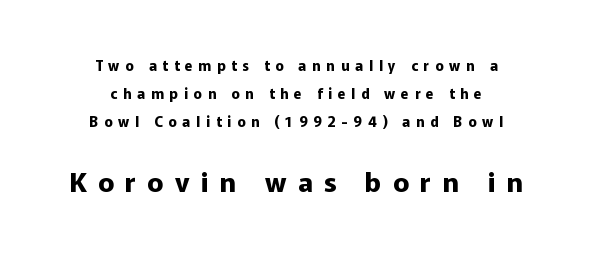
Q: Is the text bold? A: Yes.
Q: Is the text italic (slanted)? A: No, it is upright.
Q: Is the text underlined? A: No.
Q: How is the paragraph aligned? A: Centered.
Q: Is the spacing between letters normal or unusually wide? A: Unusually wide.
Q: Is the spacing between lines tight, normal or loose? A: Loose.
Q: Which block of text is set in a larger size, the first (top) or the second (bottom)? A: The second (bottom) one.
